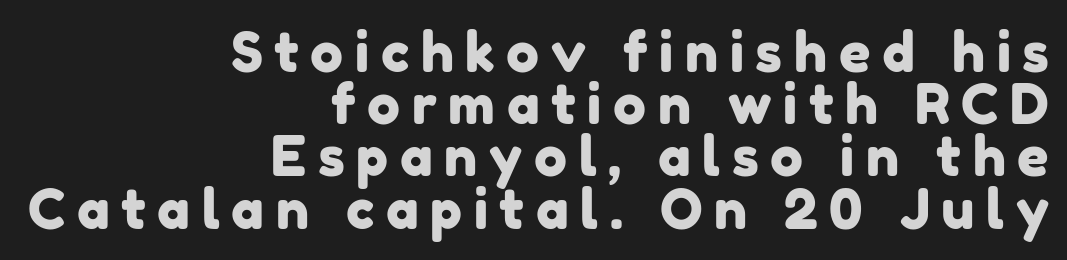
Q: Is the typeface a serif or a sans-serif typeface? A: Sans-serif.
Q: Is the text underlined? A: No.
Q: How is the paragraph aligned? A: Right-aligned.
Q: Is the spacing between letters normal or unusually wide? A: Unusually wide.
Q: Is the spacing between lines tight, normal or loose? A: Tight.
Q: Width (condensed, normal, or wide)? A: Normal.
Q: Stroke contrast? A: Low.
Q: x-height? A: Medium.
Q: Monospaced? A: No.
